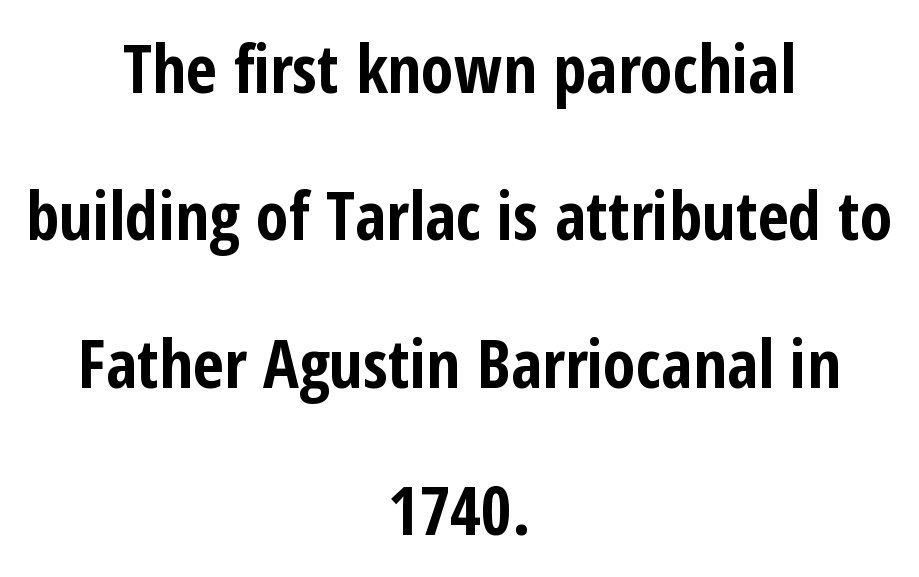
Q: Is the text bold? A: Yes.
Q: Is the text italic (slanted)? A: No, it is upright.
Q: Is the typeface a serif or a sans-serif typeface? A: Sans-serif.
Q: Is the text underlined? A: No.
Q: How is the paragraph aligned? A: Centered.
Q: Is the spacing between letters normal or unusually wide? A: Normal.
Q: Is the spacing between lines tight, normal or loose? A: Loose.
Q: Width (condensed, normal, or wide)? A: Condensed.
Q: Stroke contrast? A: Low.
Q: x-height? A: Medium.
Q: Monospaced? A: No.
